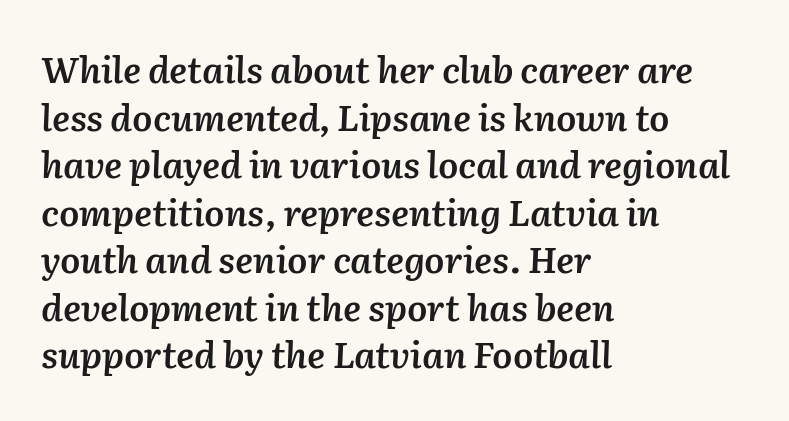
Q: Is the text bold? A: Semi-bold.
Q: Is the text italic (slanted)? A: Yes, it leans right by about 2 degrees.
Q: Is the text underlined? A: No.
Q: How is the paragraph aligned? A: Left-aligned.
Q: Is the spacing between letters normal or unusually wide? A: Normal.
Q: Is the spacing between lines tight, normal or loose? A: Normal.
Q: Width (condensed, normal, or wide)? A: Normal.
Q: Stroke contrast? A: Medium.
Q: x-height? A: Medium.
Q: Monospaced? A: No.
